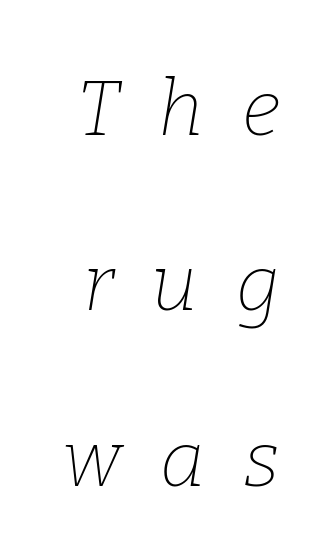
The image shows 78 px thin serif type, italic (leaning right); set right-aligned, loose line spacing (2.25x), unusually wide letter spacing (+0.49 em), not underlined; low stroke contrast and a medium x-height.
